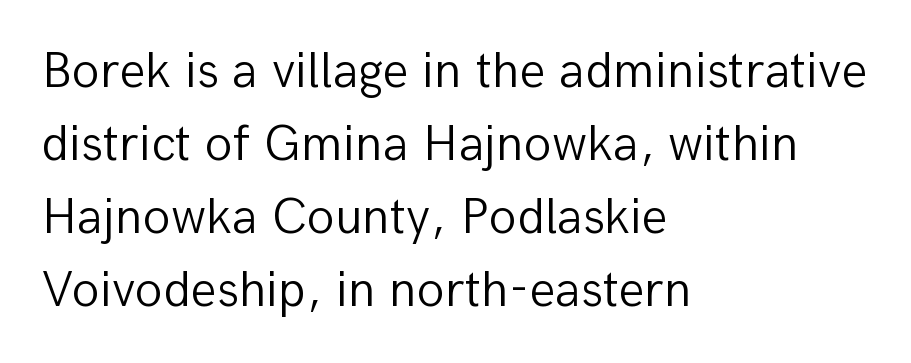
Anything drawn beneath the words? Only blank space. Caption: multi-line text, flush left, ragged right. A typesetter would mark this as roman, not italic. The letters advance in unequal steps, a hallmark of proportional type. Compared with a typical body face, this is equally light or lighter still. The vertical gap from one line to the next is medium.
